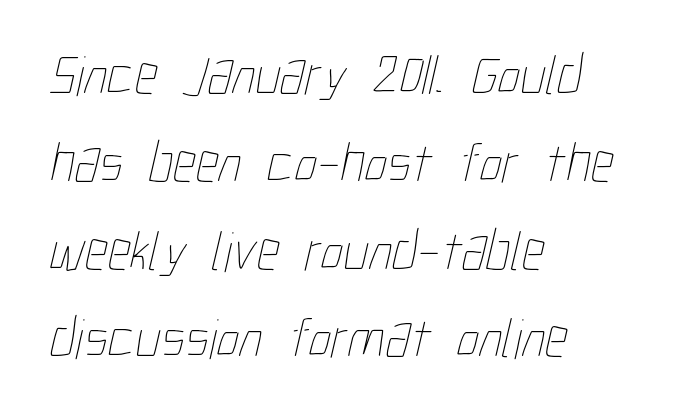
The image shows 57 px thin, condensed type; set left-aligned, normal line spacing (1.54x), normal letter spacing, not underlined; low stroke contrast and a medium x-height.
